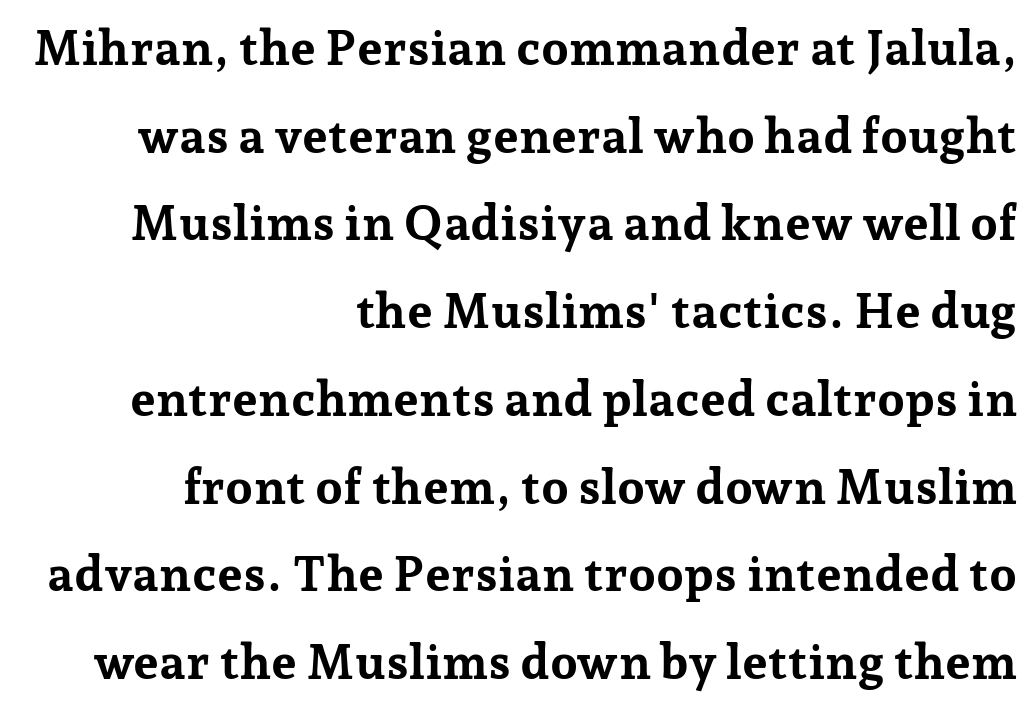
Q: Is the text bold? A: Yes.
Q: Is the text italic (slanted)? A: No, it is upright.
Q: Is the typeface a serif or a sans-serif typeface? A: Serif.
Q: Is the text underlined? A: No.
Q: How is the paragraph aligned? A: Right-aligned.
Q: Is the spacing between letters normal or unusually wide? A: Normal.
Q: Width (condensed, normal, or wide)? A: Normal.
Q: Stroke contrast? A: Low.
Q: x-height? A: Medium.
Q: Monospaced? A: No.
